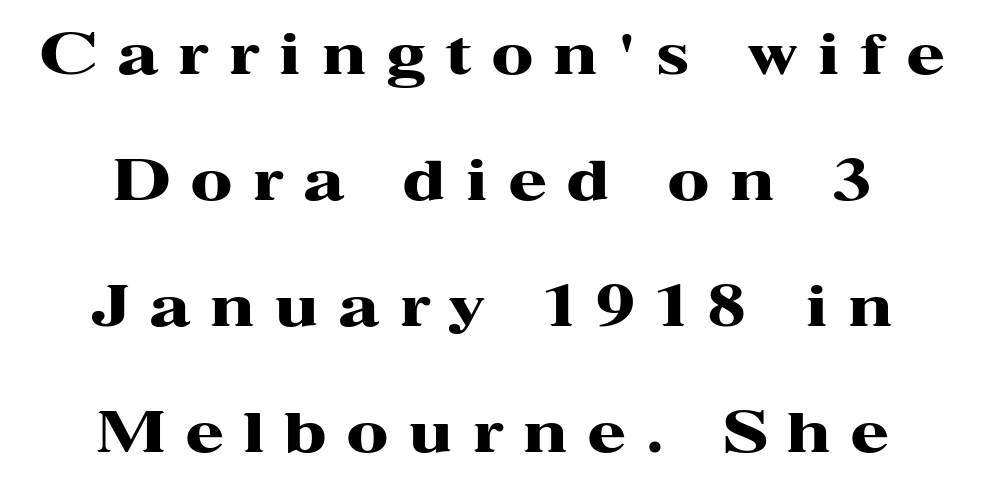
{"serif": "yes", "italic": "no", "bold": "yes", "weight": "heavy", "width": "wide", "stroke_contrast": "high", "x_height": "medium", "monospaced": "no", "underline": "no", "line_spacing": "loose", "line_spacing_ratio": 2.29, "letter_spacing": "wide", "letter_spacing_em": 0.38, "glyph_px": 55}
